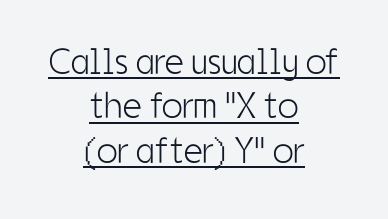
{"serif": "no", "italic": "no", "bold": "no", "weight": "light", "width": "condensed", "stroke_contrast": "low", "x_height": "medium", "monospaced": "no", "underline": "yes", "align": "center", "line_spacing_ratio": 1.2, "letter_spacing": "normal", "letter_spacing_em": 0.0, "glyph_px": 37}
